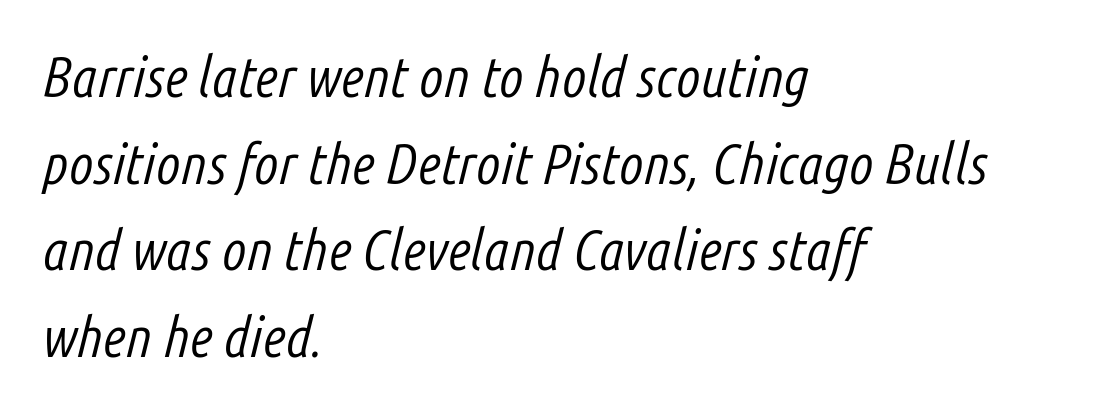
Q: Is the text bold? A: No.
Q: Is the text italic (slanted)? A: Yes, it leans right by about 14 degrees.
Q: Is the text underlined? A: No.
Q: How is the paragraph aligned? A: Left-aligned.
Q: Is the spacing between letters normal or unusually wide? A: Normal.
Q: Is the spacing between lines tight, normal or loose? A: Normal.
Q: Width (condensed, normal, or wide)? A: Condensed.
Q: Stroke contrast? A: Low.
Q: x-height? A: Medium.
Q: Monospaced? A: No.
